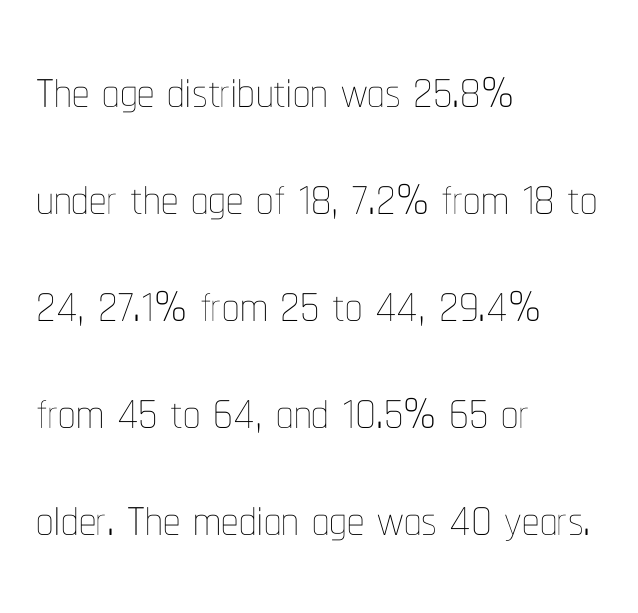
{"italic": "no", "bold": "no", "weight": "thin", "width": "condensed", "stroke_contrast": "low", "x_height": "medium", "monospaced": "no", "underline": "no", "align": "left", "line_spacing": "normal", "line_spacing_ratio": 1.55, "letter_spacing": "normal", "letter_spacing_em": 0.0, "glyph_px": 69}
